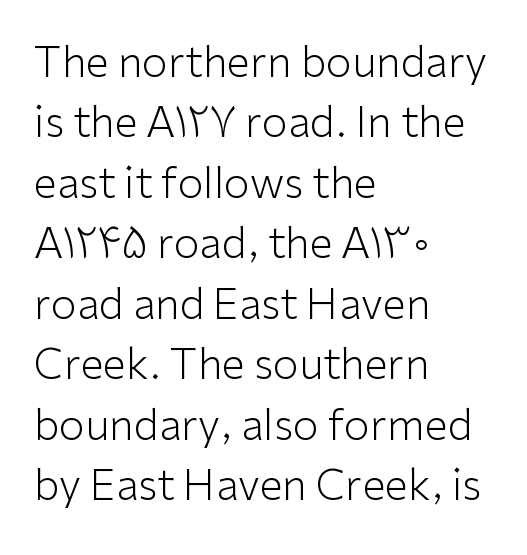
The font's upright variant was chosen for this text. This rendering uses left alignment, leaving the right contour irregular. Vertically, the passage feels balanced, rows spaced as you'd expect. The rendering keeps characters at their native spacing. This is not heavy type; no bold has been used.
